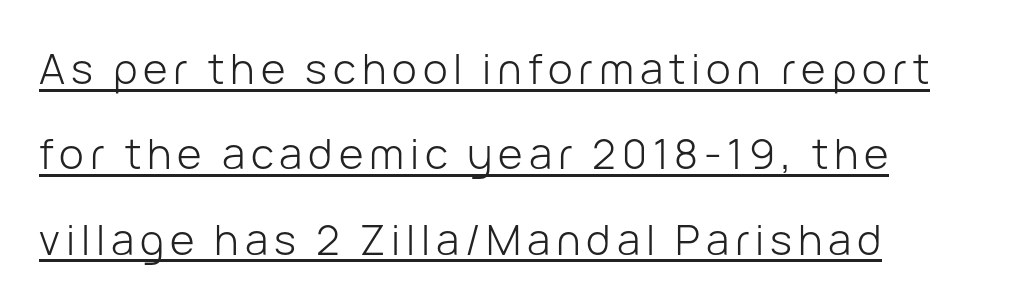
The image shows 42 px light sans-serif type, upright; set left-aligned, loose line spacing (2.03x), underlined; low stroke contrast and a medium x-height.
